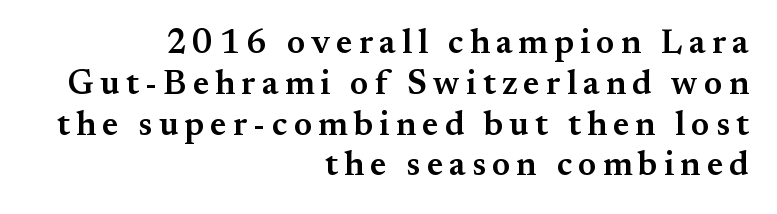
The image shows 34 px semibold serif type, upright; set right-aligned, line spacing 1.2x, not underlined; medium stroke contrast and a small x-height.
